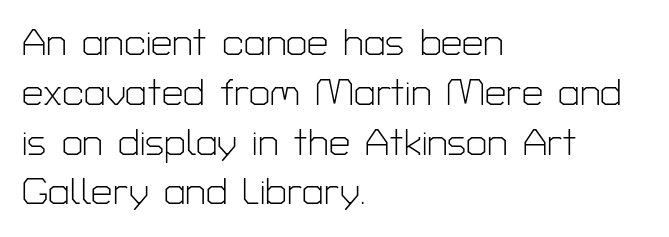
Q: Is the text bold? A: No.
Q: Is the text italic (slanted)? A: No, it is upright.
Q: Is the typeface a serif or a sans-serif typeface? A: Sans-serif.
Q: Is the text underlined? A: No.
Q: How is the paragraph aligned? A: Left-aligned.
Q: Is the spacing between letters normal or unusually wide? A: Normal.
Q: Is the spacing between lines tight, normal or loose? A: Normal.
Q: Width (condensed, normal, or wide)? A: Normal.
Q: Stroke contrast? A: Low.
Q: x-height? A: Medium.
Q: Monospaced? A: No.
